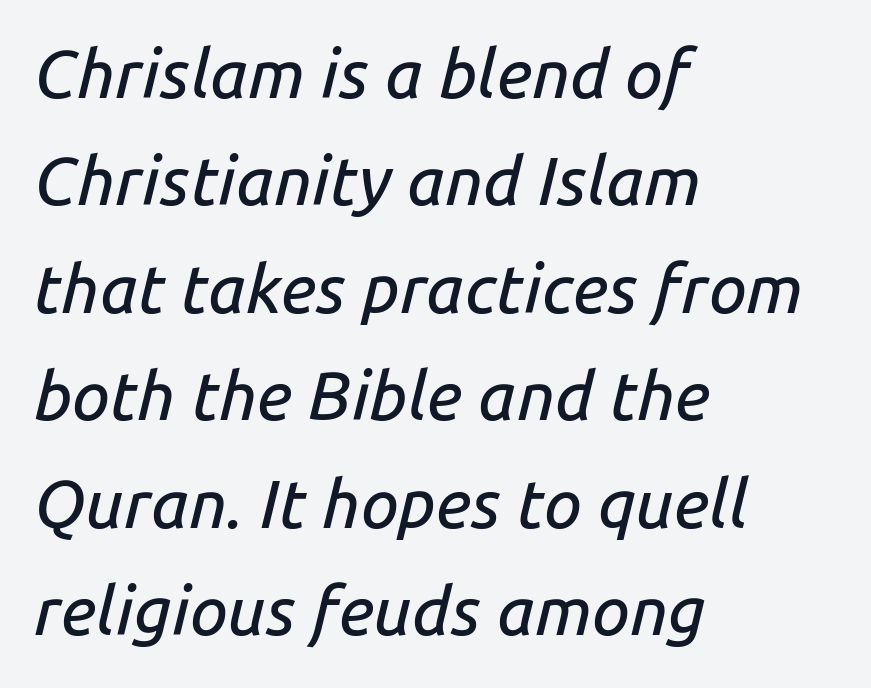
If you drew a ruler down the left edge, every line would touch it. The face used here is proportionally spaced, like ordinary book or web type. Does the lettering tilt? It does — this is italic. These lines keep a tight, regular rhythm from letter to letter.
